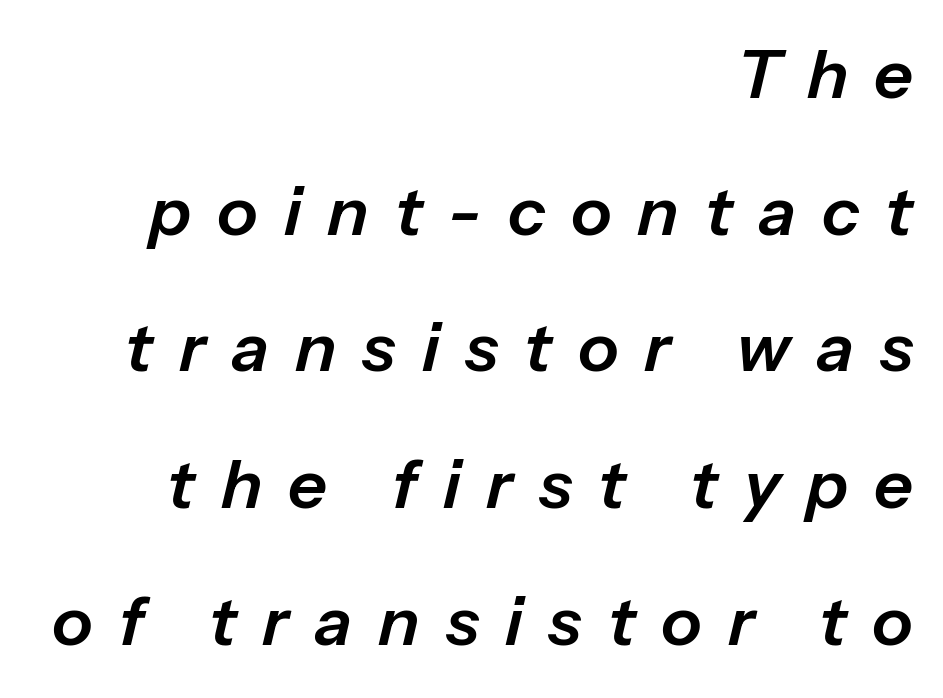
Whoever set this chose breathing room over compactness in the vertical rhythm. Short and long lines alike share a common ending point at right. These lines were composed using italics. Descenders hang freely into open space. The face used here is rendered with a markedly widened letterfit. Note the varied advance widths — an 'i' is clearly narrower than an 'm'.
